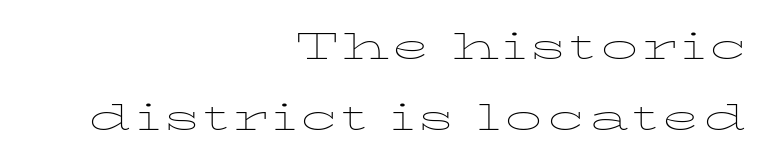
Q: Is the text bold? A: No.
Q: Is the text italic (slanted)? A: No, it is upright.
Q: Is the typeface a serif or a sans-serif typeface? A: Serif.
Q: Is the text underlined? A: No.
Q: How is the paragraph aligned? A: Right-aligned.
Q: Is the spacing between lines tight, normal or loose? A: Loose.
Q: Width (condensed, normal, or wide)? A: Wide.
Q: Stroke contrast? A: Low.
Q: x-height? A: Medium.
Q: Monospaced? A: No.
